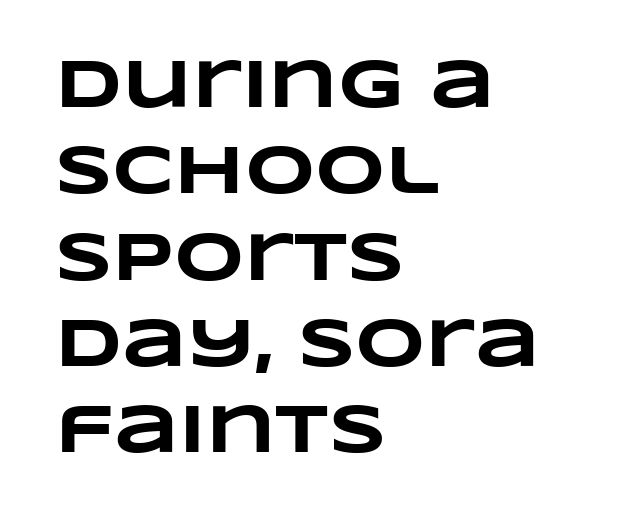
Typographic density is high because the face is bold. Glance below the letters and you will spot only blank space. The face used here is rendered with its standard letterfit. Which margin do the lines hug? The left one — the right edge is uneven.
